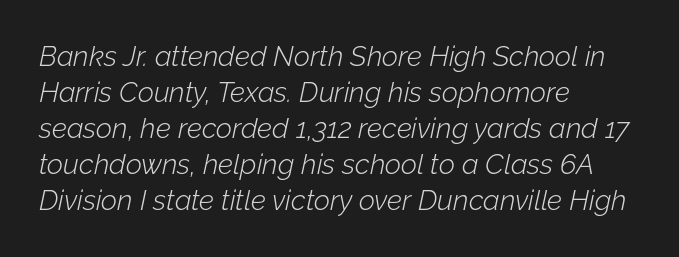
The image shows 28 px light type, italic (leaning right); set left-aligned, normal line spacing (1.29x), normal letter spacing, not underlined; low stroke contrast and a medium x-height.
